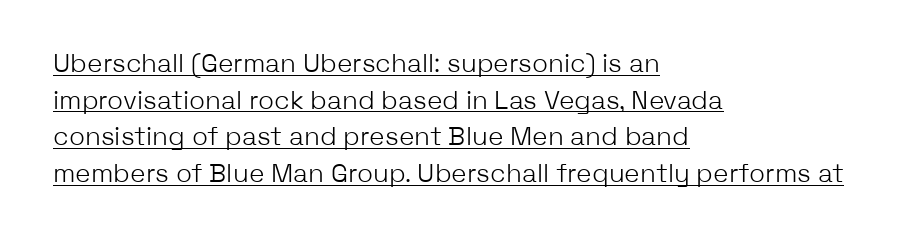
Q: Is the text bold? A: No.
Q: Is the text italic (slanted)? A: No, it is upright.
Q: Is the text underlined? A: Yes.
Q: How is the paragraph aligned? A: Left-aligned.
Q: Is the spacing between letters normal or unusually wide? A: Normal.
Q: Is the spacing between lines tight, normal or loose? A: Normal.
